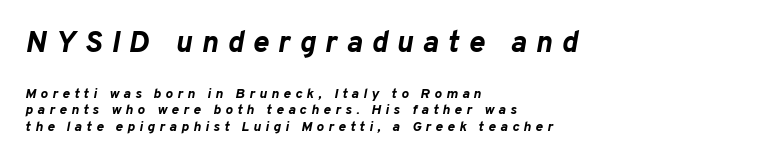
Q: Is the text bold? A: Yes.
Q: Is the text italic (slanted)? A: Yes, it leans right by about 10 degrees.
Q: Is the text underlined? A: No.
Q: How is the paragraph aligned? A: Left-aligned.
Q: Is the spacing between letters normal or unusually wide? A: Unusually wide.
Q: Which block of text is set in a larger size, the first (top) or the second (bottom)? A: The first (top) one.
Q: Width (condensed, normal, or wide)? A: Normal.
Q: Stroke contrast? A: Low.
Q: x-height? A: Medium.
Q: Monospaced? A: No.
